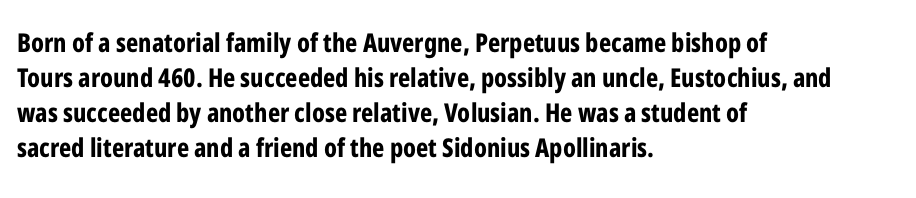
Spacing between characters is what you'd get straight out of the box. If you drew a line through each stem, it would be perfectly vertical. Which margin do the lines hug? The left one — the right edge is uneven. Leading: standard. Is the type bold? Yes — the strokes are clearly thick and heavy.
